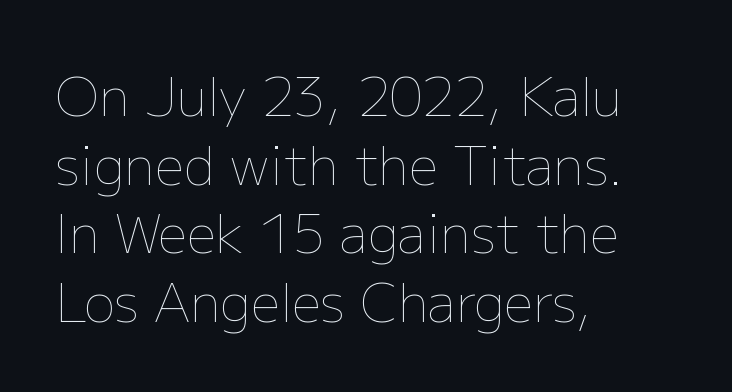
Is there any slant? The stems are plumb. The paragraph shown leans on its left margin. Honestly, the row spacing looks completely unremarkable. Descenders hang freely into open space. Nothing heavy about these letters — not bold at all.
